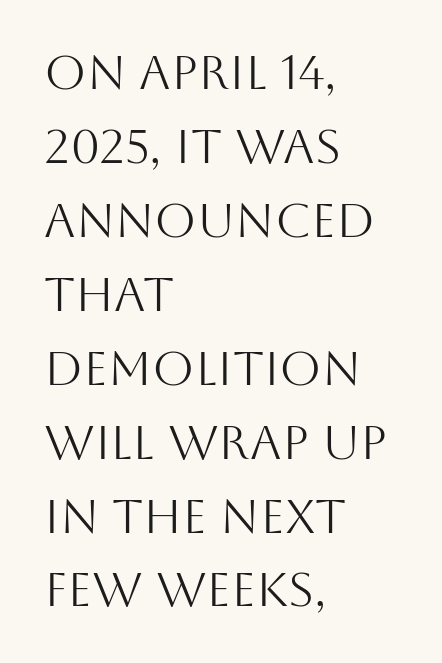
Words float on clear page, feet unadorned. Casual observation: everything's shoved over to the left. Heaviness? Minimal to ordinary, like unemphasized prose. Tracking value appears to be zero — textbook default spacing.
